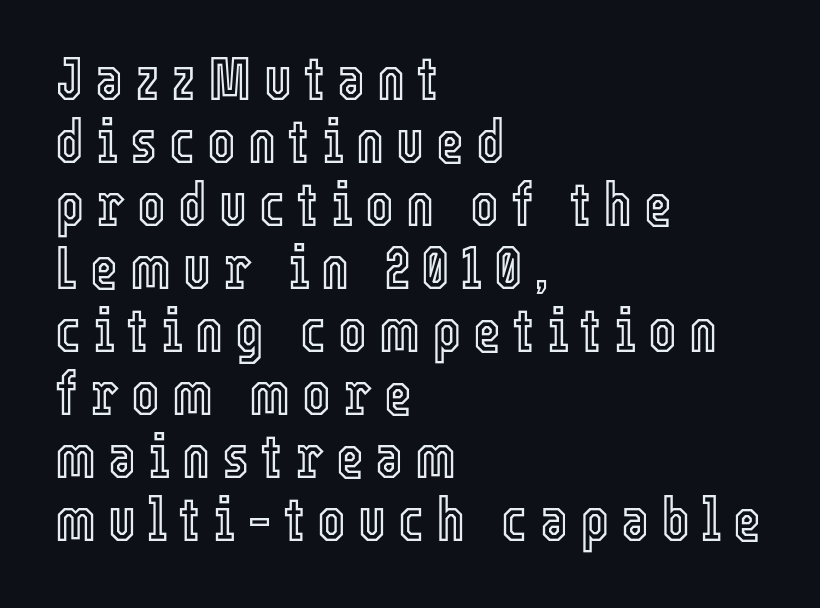
The image shows 60 px condensed type, upright; set left-aligned, tight line spacing (1.05x), unusually wide letter spacing (+0.2 em), not underlined; a medium x-height.
